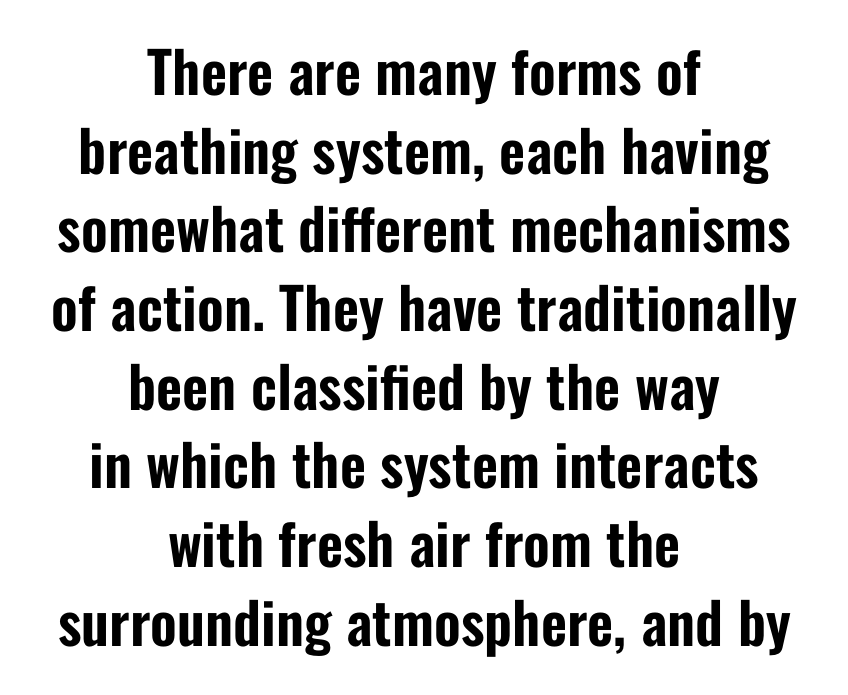
{"serif": "no", "italic": "no", "width": "condensed", "stroke_contrast": "low", "x_height": "medium", "monospaced": "no", "underline": "no", "align": "center", "line_spacing": "normal", "line_spacing_ratio": 1.38, "letter_spacing": "normal", "letter_spacing_em": 0.0, "glyph_px": 57}
